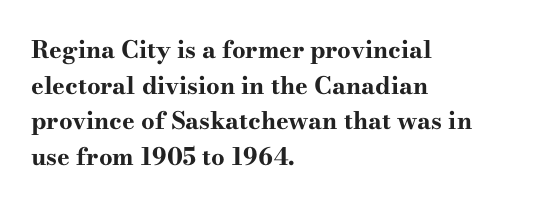
Q: Is the text bold? A: Yes.
Q: Is the text italic (slanted)? A: No, it is upright.
Q: Is the text underlined? A: No.
Q: How is the paragraph aligned? A: Left-aligned.
Q: Is the spacing between letters normal or unusually wide? A: Normal.
Q: Is the spacing between lines tight, normal or loose? A: Normal.
